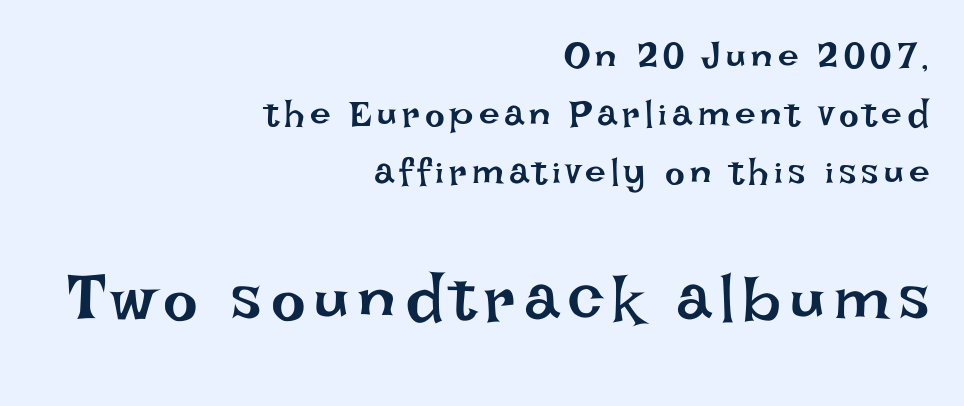
Is this a fixed-width face? No — the glyphs have proportional, varying widths. Look at the glyph heights: the lower group is clearly the bigger setting. The axis of the letterforms is exactly vertical. Does the leading feel generous? No, just average.
